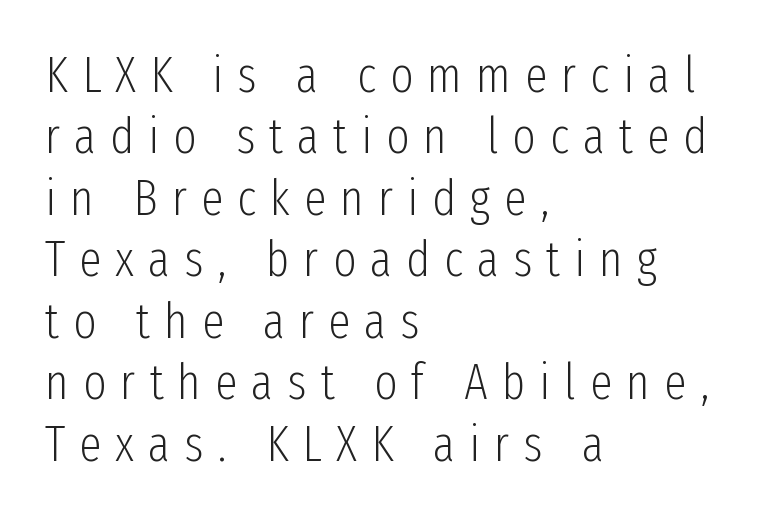
Between one letter and the next there's a generous, obvious gap. You could not count columns in this text — the font is proportionally spaced. The zone under the glyphs is completely vacant. Does the lettering tilt? It doesn't — this is upright. The typesetter chose a ragged-right arrangement here. You can tell from the bare stems that sans-serif type was used.
